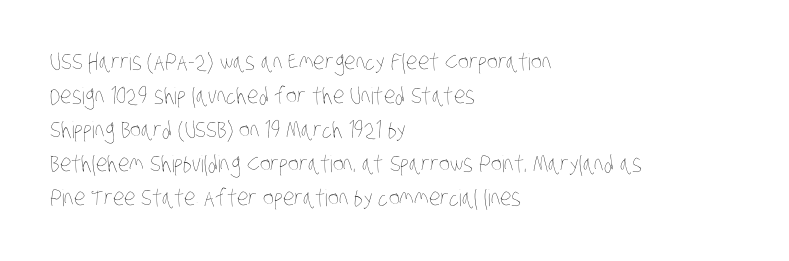
Short note: letters normally spaced. The glyphs are unaccompanied by any horizontal stroke below them. Horizontal bands of white between lines are of average thickness. Where is the straight margin? On the left.
